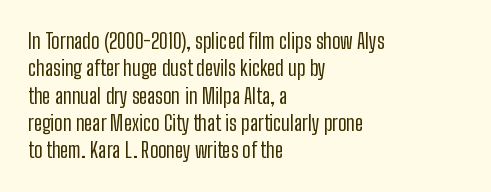
The image shows 21 px text type, upright; set left-aligned, normal line spacing (1.3x), normal letter spacing, not underlined.
